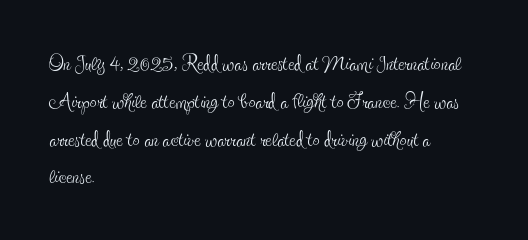
{"serif": "yes", "bold": "no", "weight": "thin", "width": "condensed", "x_height": "small", "monospaced": "no", "underline": "no", "align": "left", "line_spacing": "normal", "line_spacing_ratio": 1.35, "letter_spacing": "normal", "letter_spacing_em": 0.0, "glyph_px": 28}
